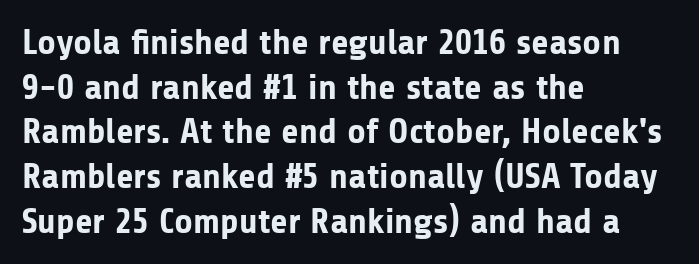
{"serif": "no", "italic": "no", "bold": "yes", "weight": "bold", "width": "normal", "stroke_contrast": "low", "x_height": "medium", "monospaced": "no", "underline": "no", "align": "left", "line_spacing_ratio": 1.24, "letter_spacing": "normal", "letter_spacing_em": 0.0, "glyph_px": 36}
